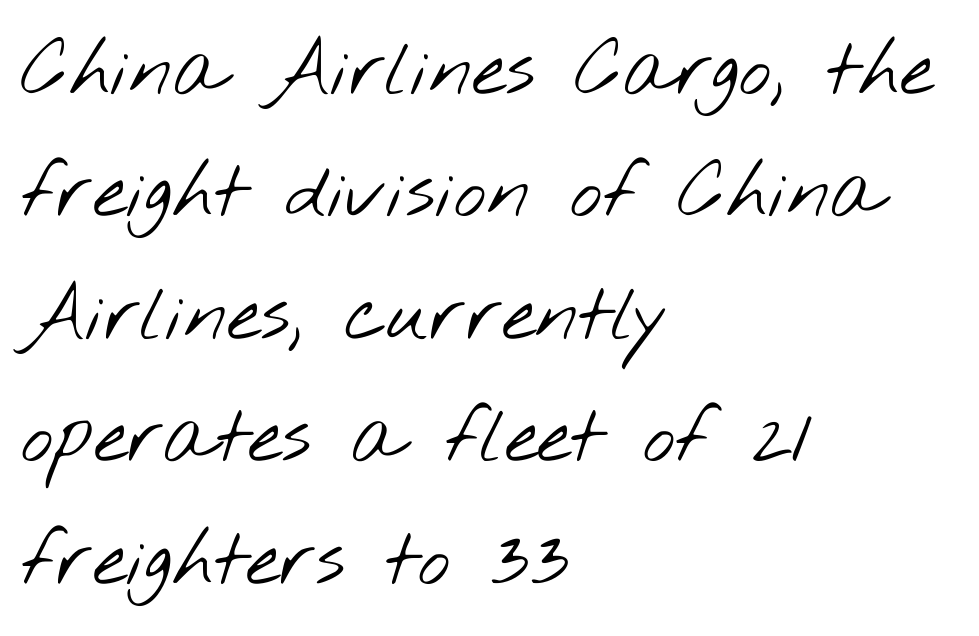
Observe the absence of serifs on each vertical stroke in this sample. Summary of weight: not heavy and not bold. The passage shown stacks its lines at a standard gap. Reading down the block, your eye returns to a fixed left position each line. Glance below the letters and you will spot only blank space. Think of a printed novel: that variable character pitch is what you see here.
